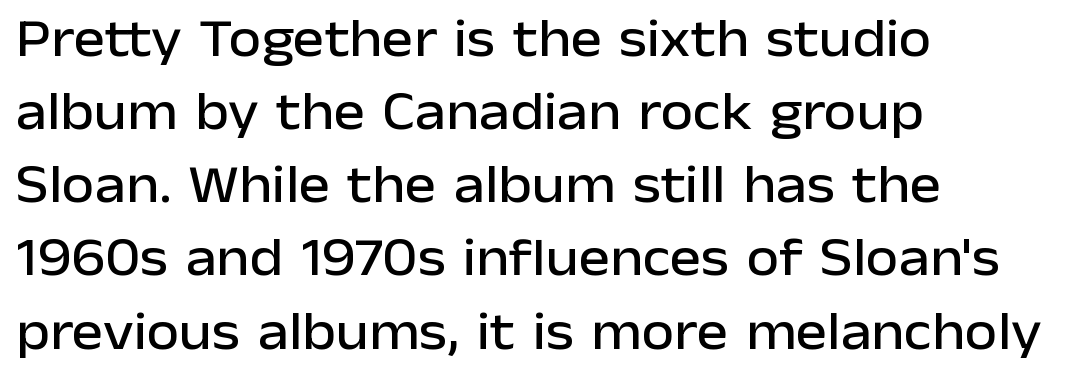
Default kerning and tracking; the words read as compact shapes. Horizontal bands of white between lines are of average thickness. Letterform terminals end flat and unadorned throughout the passage. Descenders are the only things crossing below the line.
